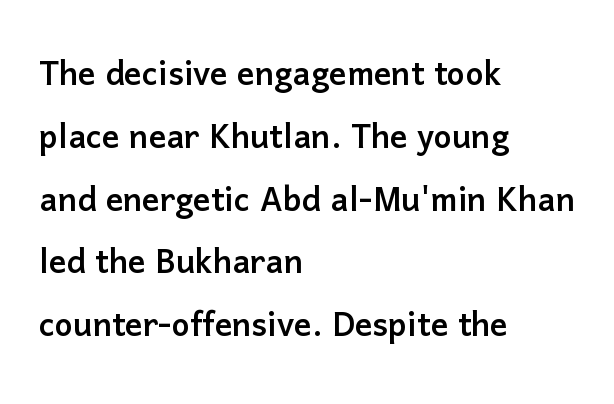
The image shows 43 px sans-serif type, upright; set left-aligned, normal line spacing (1.46x), normal letter spacing, not underlined; low stroke contrast and a medium x-height.
